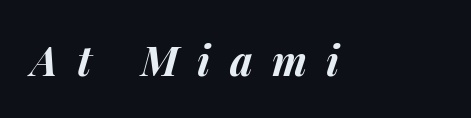
Heavy, bold letterforms. A bare baseline throughout the passage. The specimen reads as italic at a glance. In terms of letterspacing, this is a distinctly airy, spread setting. You could not count columns in this text — the font is proportionally spaced.
